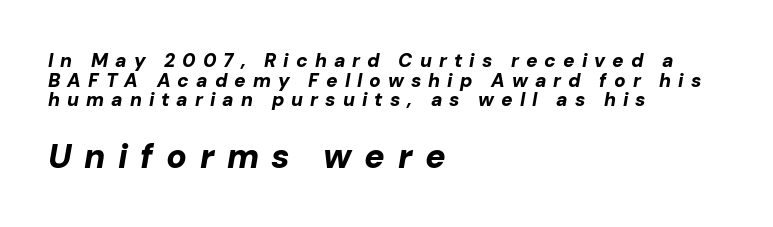
Note the varied advance widths — an 'i' is clearly narrower than an 'm'. Is the type bold? Yes — the strokes are clearly thick and heavy. Between these two stacked blocks, the lower one wins on size. The space between consecutive lines is stingy. Loose tracking; the words dissolve into strings of separated letters. The whole block is typeset with a tilt.
